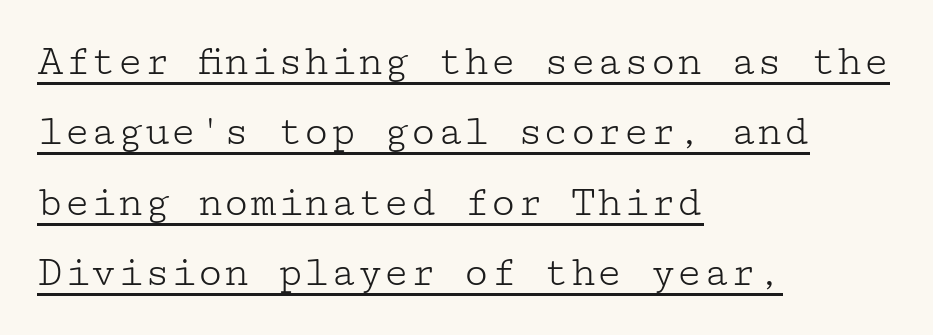
{"serif": "yes", "italic": "no", "bold": "no", "weight": "light", "width": "wide", "stroke_contrast": "low", "x_height": "medium", "underline": "yes", "align": "left", "line_spacing": "normal", "line_spacing_ratio": 1.6, "letter_spacing": "normal", "letter_spacing_em": 0.0, "glyph_px": 44}
